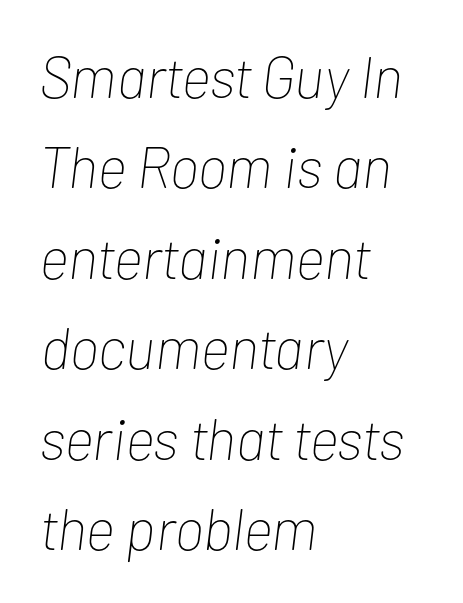
The image shows 58 px thin, condensed type, italic (leaning right); set left-aligned, normal line spacing (1.56x), normal letter spacing, not underlined; low stroke contrast and a medium x-height.
